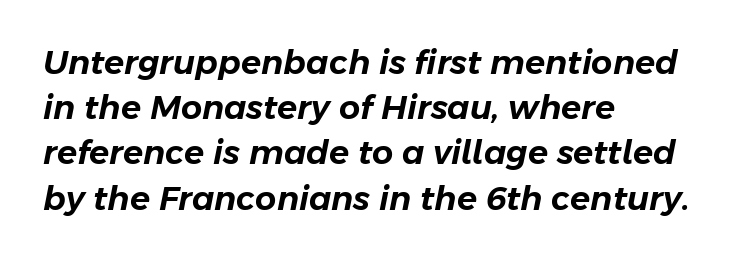
{"italic": "yes", "lean": "right", "slant_degrees": 11, "width": "normal", "stroke_contrast": "low", "x_height": "medium", "monospaced": "no", "underline": "no", "align": "left", "line_spacing": "normal", "line_spacing_ratio": 1.37, "letter_spacing": "normal", "letter_spacing_em": 0.0, "glyph_px": 33}
